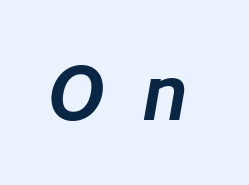
The image shows 74 px text type, italic (leaning right); set unusually wide letter spacing (+0.49 em), not underlined; low stroke contrast and a medium x-height.
